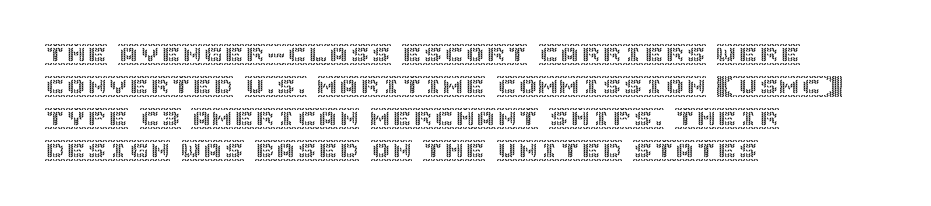
Layout note: lines flush left. The string is rendered with underlining switched off. The line texture is even and compact thanks to regular tracking. A roman cut, with each character standing at attention. The space between consecutive lines is moderate.
